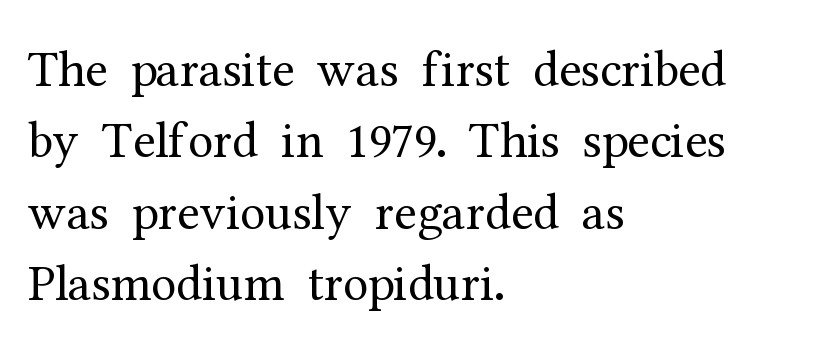
{"serif": "yes", "italic": "no", "bold": "no", "weight": "regular", "width": "normal", "stroke_contrast": "medium", "x_height": "medium", "monospaced": "no", "underline": "no", "align": "left", "line_spacing": "normal", "line_spacing_ratio": 1.4, "letter_spacing": "normal", "letter_spacing_em": 0.0, "glyph_px": 51}
